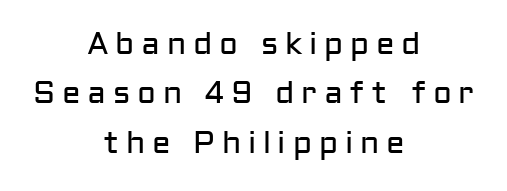
Q: Is the text bold? A: No.
Q: Is the text italic (slanted)? A: No, it is upright.
Q: Is the typeface a serif or a sans-serif typeface? A: Sans-serif.
Q: Is the text underlined? A: No.
Q: How is the paragraph aligned? A: Centered.
Q: Is the spacing between letters normal or unusually wide? A: Unusually wide.
Q: Is the spacing between lines tight, normal or loose? A: Normal.
Q: Width (condensed, normal, or wide)? A: Normal.
Q: Stroke contrast? A: Low.
Q: x-height? A: Medium.
Q: Monospaced? A: No.
